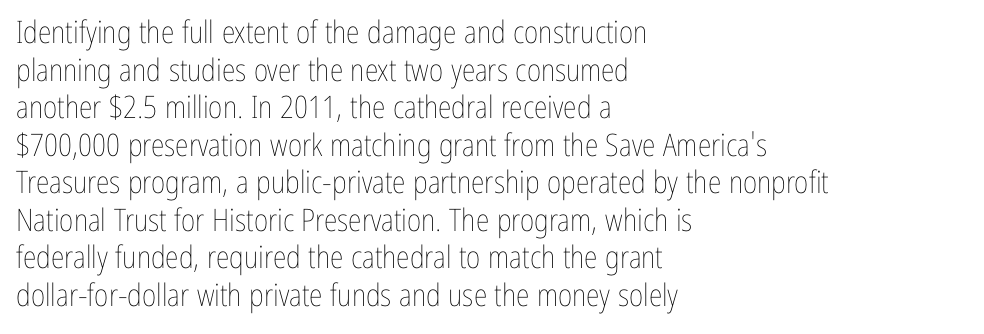
The image shows 31 px thin, condensed type, upright; set left-aligned, line spacing 1.21x, normal letter spacing, not underlined; low stroke contrast and a medium x-height.
